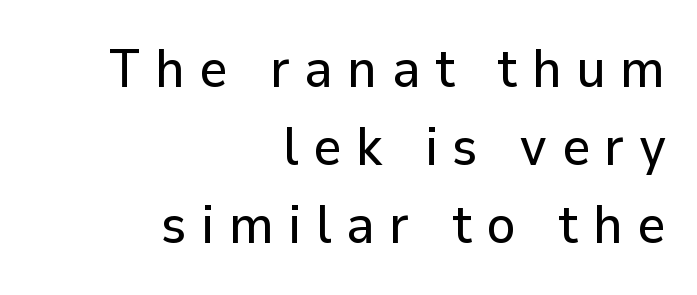
{"serif": "no", "italic": "no", "width": "normal", "stroke_contrast": "low", "x_height": "medium", "monospaced": "no", "underline": "no", "align": "right", "line_spacing": "normal", "line_spacing_ratio": 1.44, "letter_spacing": "wide", "letter_spacing_em": 0.27, "glyph_px": 54}
